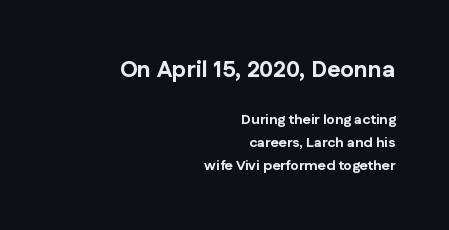
Q: Is the text bold? A: Yes.
Q: Is the text italic (slanted)? A: No, it is upright.
Q: Is the text underlined? A: No.
Q: How is the paragraph aligned? A: Right-aligned.
Q: Is the spacing between letters normal or unusually wide? A: Normal.
Q: Is the spacing between lines tight, normal or loose? A: Normal.
Q: Which block of text is set in a larger size, the first (top) or the second (bottom)? A: The first (top) one.
